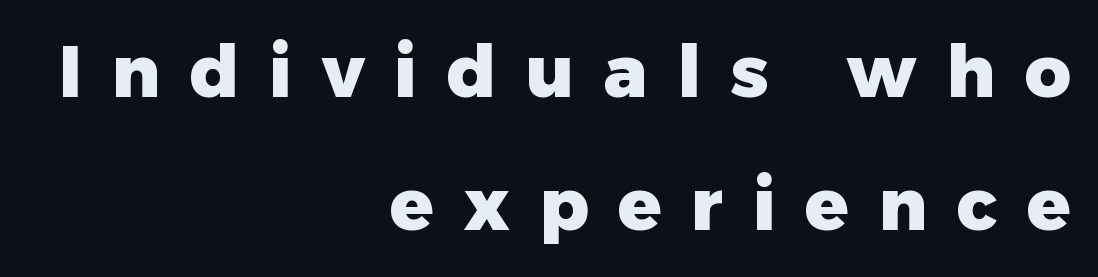
{"serif": "no", "italic": "no", "bold": "yes", "weight": "heavy", "width": "normal", "stroke_contrast": "low", "x_height": "medium", "monospaced": "no", "underline": "no", "align": "right", "line_spacing_ratio": 1.85, "letter_spacing": "wide", "letter_spacing_em": 0.41, "glyph_px": 72}
